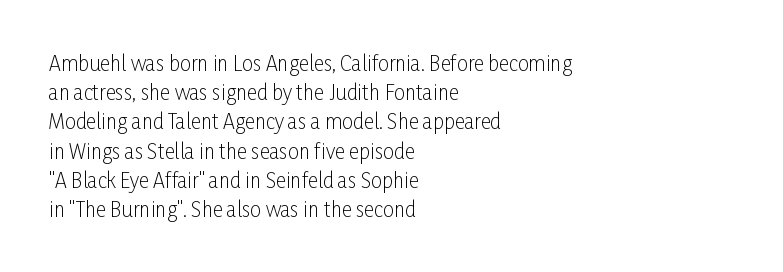
The image shows 20 px text type, upright; set left-aligned, normal line spacing (1.46x), normal letter spacing, not underlined.
